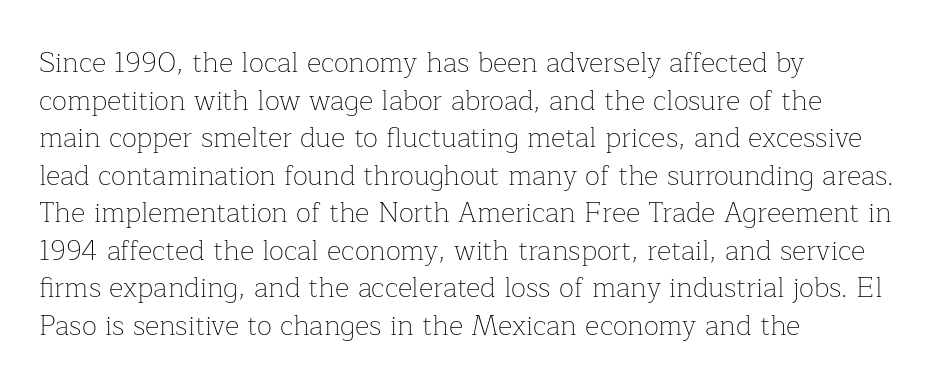
Q: Is the text bold? A: No.
Q: Is the text italic (slanted)? A: No, it is upright.
Q: Is the typeface a serif or a sans-serif typeface? A: Serif.
Q: Is the text underlined? A: No.
Q: How is the paragraph aligned? A: Left-aligned.
Q: Is the spacing between letters normal or unusually wide? A: Normal.
Q: Is the spacing between lines tight, normal or loose? A: Normal.
Q: Width (condensed, normal, or wide)? A: Normal.
Q: Stroke contrast? A: Low.
Q: x-height? A: Medium.
Q: Monospaced? A: No.
